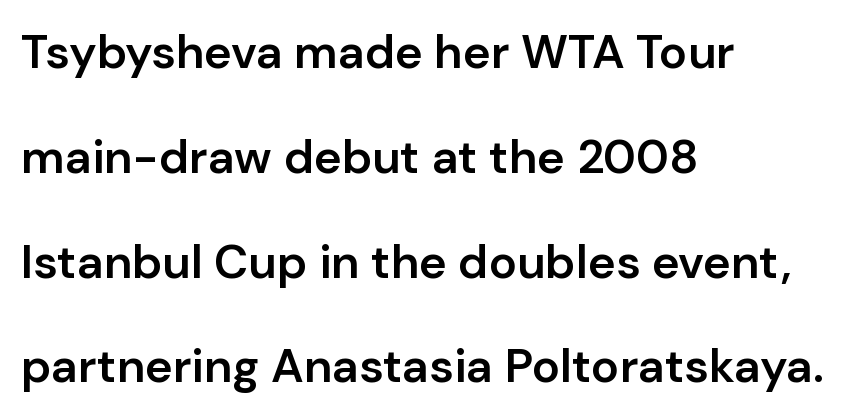
The typography opts for an upright posture over an oblique one. Students, this is semibold: more ink than regular, less than bold. Are there feet on the stems? There aren't — it's a sans. Which margin do the lines hug? The left one — the right edge is uneven.
